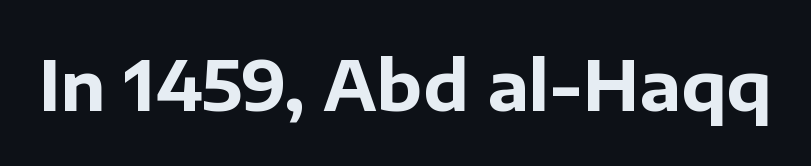
The image shows 69 px bold sans-serif type, upright; set normal letter spacing, not underlined; low stroke contrast and a medium x-height.
